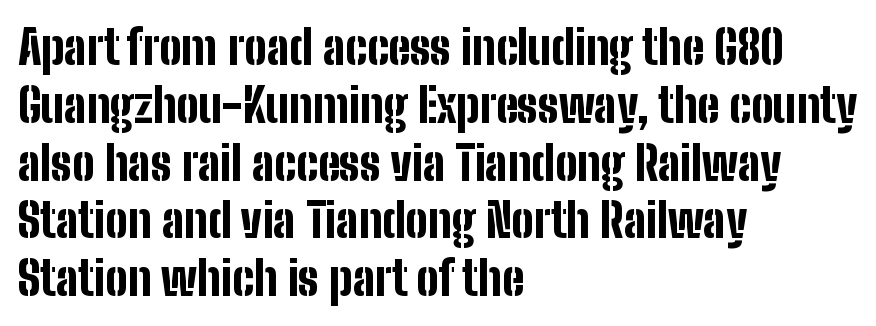
Q: Is the text bold? A: Yes.
Q: Is the text italic (slanted)? A: No, it is upright.
Q: Is the typeface a serif or a sans-serif typeface? A: Sans-serif.
Q: Is the text underlined? A: No.
Q: How is the paragraph aligned? A: Left-aligned.
Q: Is the spacing between letters normal or unusually wide? A: Normal.
Q: Width (condensed, normal, or wide)? A: Condensed.
Q: Stroke contrast? A: Low.
Q: x-height? A: Medium.
Q: Monospaced? A: No.
